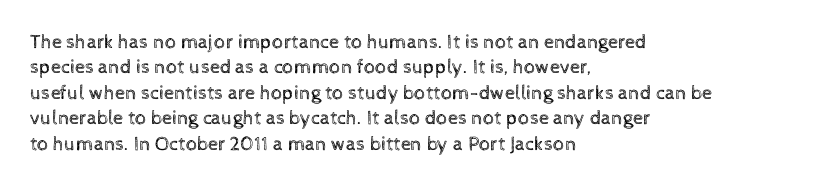
The rows are spaced the way most documents space them. Weight: in the light-to-regular range. Each word holds together tightly as a unit, with standard inter-letter gaps. Nobody drew a line under any word here.
